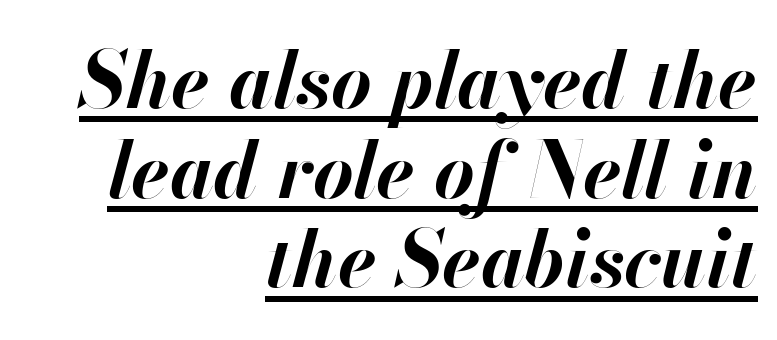
{"italic": "yes", "lean": "right", "slant_degrees": 13, "bold": "yes", "weight": "bold", "width": "normal", "stroke_contrast": "high", "x_height": "small", "monospaced": "no", "underline": "yes", "align": "right", "line_spacing": "tight", "line_spacing_ratio": 1.15, "letter_spacing": "normal", "letter_spacing_em": 0.0, "glyph_px": 78}
